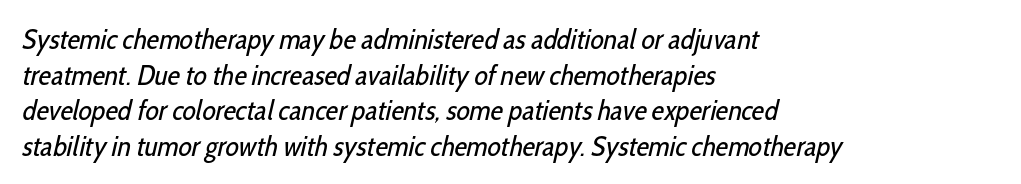
The designer went with a sans here, leaving each stem footless. The horizontal fit of the characters is conventional and even. Leftover space on each line is placed entirely after the last word. Has an underline been added? It has not. Reading down the column, the eye jumps a familiar distance to each next line.
